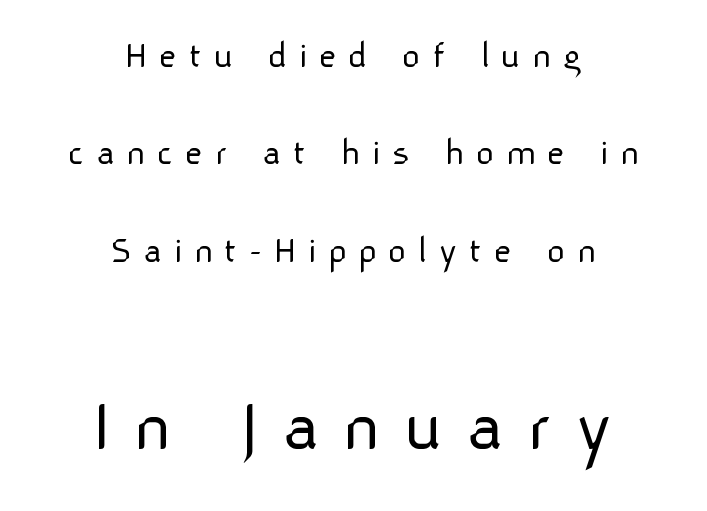
Q: Is the text bold? A: No.
Q: Is the text italic (slanted)? A: No, it is upright.
Q: Is the typeface a serif or a sans-serif typeface? A: Sans-serif.
Q: Is the text underlined? A: No.
Q: How is the paragraph aligned? A: Centered.
Q: Is the spacing between letters normal or unusually wide? A: Unusually wide.
Q: Is the spacing between lines tight, normal or loose? A: Loose.
Q: Which block of text is set in a larger size, the first (top) or the second (bottom)? A: The second (bottom) one.
Q: Width (condensed, normal, or wide)? A: Normal.
Q: Stroke contrast? A: Low.
Q: x-height? A: Medium.
Q: Monospaced? A: No.
